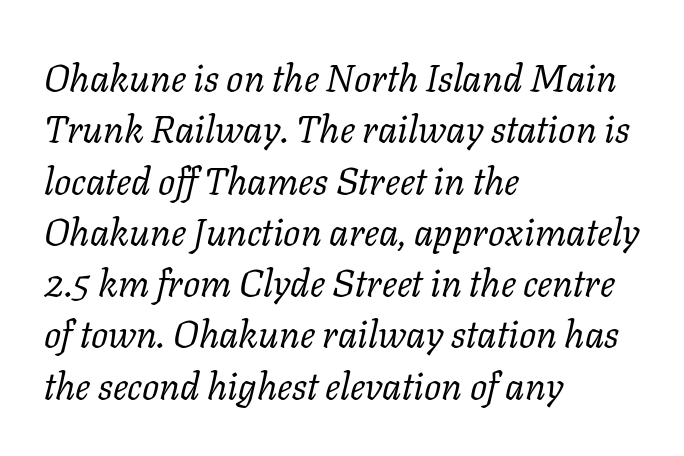
The image shows 38 px regular-weight serif type, italic (leaning right); set left-aligned, normal line spacing (1.35x), normal letter spacing, not underlined; low stroke contrast and a medium x-height.
